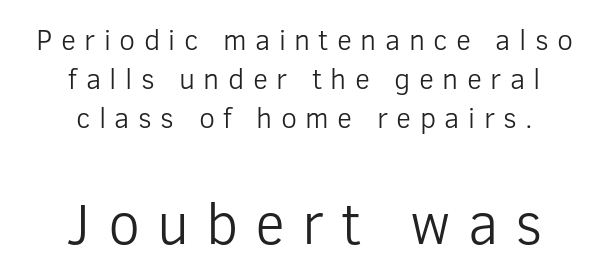
{"serif": "no", "italic": "no", "bold": "no", "weight": "light", "width": "normal", "stroke_contrast": "low", "x_height": "medium", "monospaced": "no", "underline": "no", "align": "center", "line_spacing": "normal", "line_spacing_ratio": 1.34, "letter_spacing": "wide", "letter_spacing_em": 0.29, "larger_block": "second", "size_ratio": 2.0, "glyph_px": 58}
